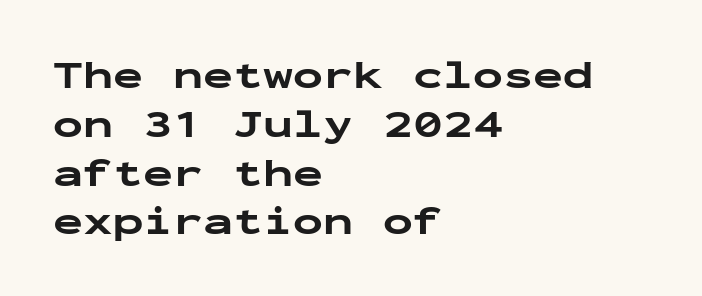
Observe the ordinary spacing: letters are neighbours, not strangers. Letterform terminals end flat and unadorned throughout the passage. If you drew a line through each stem, it would be perfectly vertical. A student would call this left alignment; a typographer would say flush left, rag right. Summary of weight: heavy, a full bold. Do the characters align in a grid? Yes, the font is monospaced.
